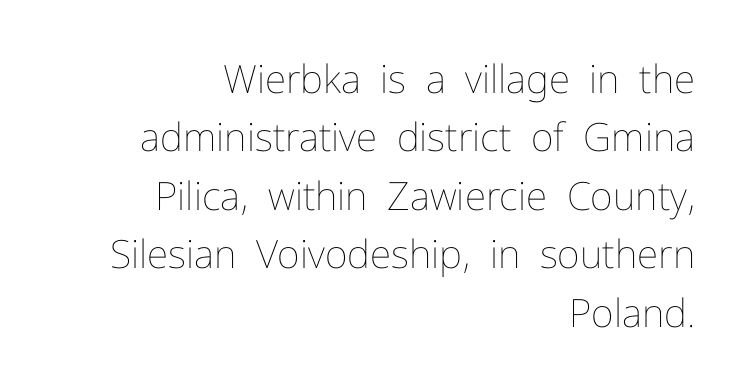
{"italic": "no", "bold": "no", "weight": "thin", "width": "normal", "stroke_contrast": "low", "x_height": "medium", "monospaced": "no", "underline": "no", "align": "right", "line_spacing": "normal", "line_spacing_ratio": 1.5, "letter_spacing": "normal", "letter_spacing_em": 0.0, "glyph_px": 39}
